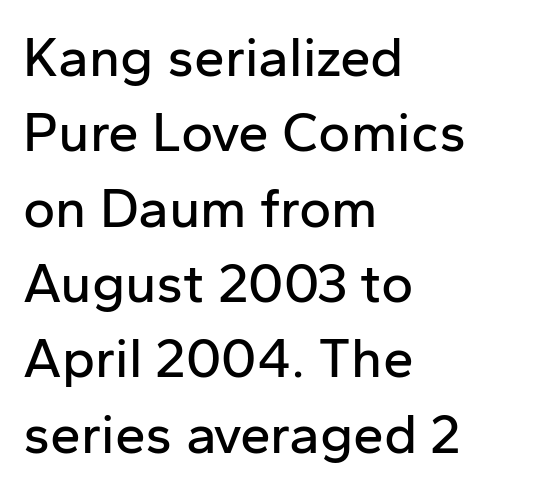
{"serif": "no", "italic": "no", "width": "normal", "stroke_contrast": "low", "x_height": "medium", "monospaced": "no", "underline": "no", "align": "left", "line_spacing": "normal", "line_spacing_ratio": 1.37, "letter_spacing": "normal", "letter_spacing_em": 0.0, "glyph_px": 55}
